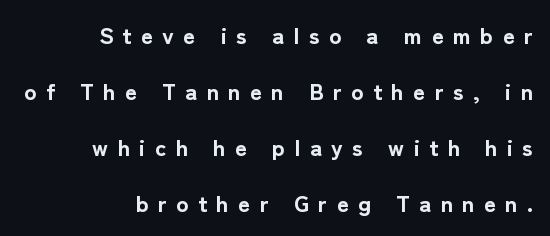
Q: Is the text bold? A: Yes.
Q: Is the text italic (slanted)? A: No, it is upright.
Q: Is the text underlined? A: No.
Q: How is the paragraph aligned? A: Right-aligned.
Q: Is the spacing between letters normal or unusually wide? A: Unusually wide.
Q: Is the spacing between lines tight, normal or loose? A: Loose.
